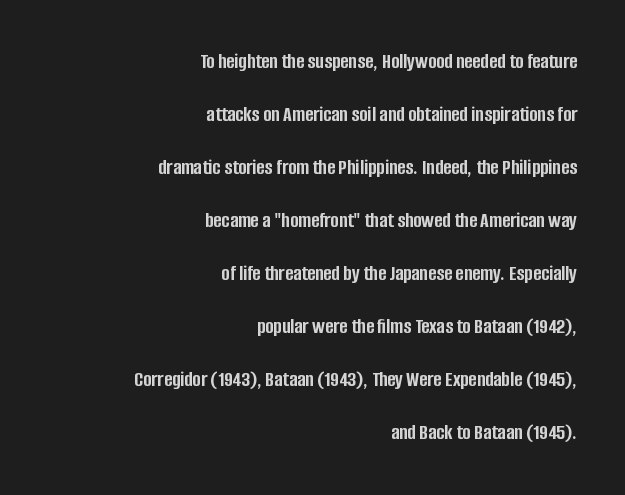
{"italic": "no", "bold": "yes", "underline": "no", "align": "right", "line_spacing": "loose", "line_spacing_ratio": 2.41, "letter_spacing": "normal", "letter_spacing_em": 0.0, "glyph_px": 22}
